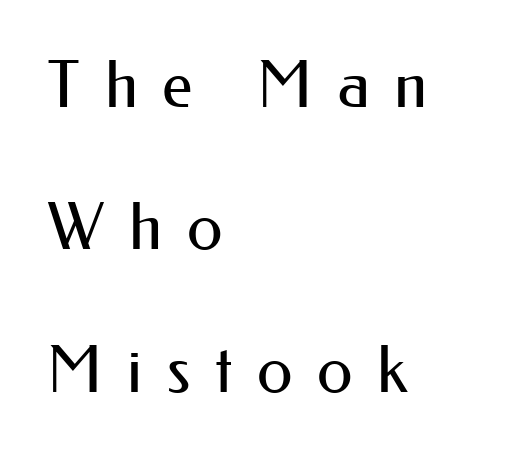
Q: Is the text bold? A: No.
Q: Is the text italic (slanted)? A: No, it is upright.
Q: Is the typeface a serif or a sans-serif typeface? A: Sans-serif.
Q: Is the text underlined? A: No.
Q: How is the paragraph aligned? A: Left-aligned.
Q: Is the spacing between letters normal or unusually wide? A: Unusually wide.
Q: Is the spacing between lines tight, normal or loose? A: Loose.
Q: Width (condensed, normal, or wide)? A: Normal.
Q: Stroke contrast? A: Medium.
Q: x-height? A: Small.
Q: Monospaced? A: No.
